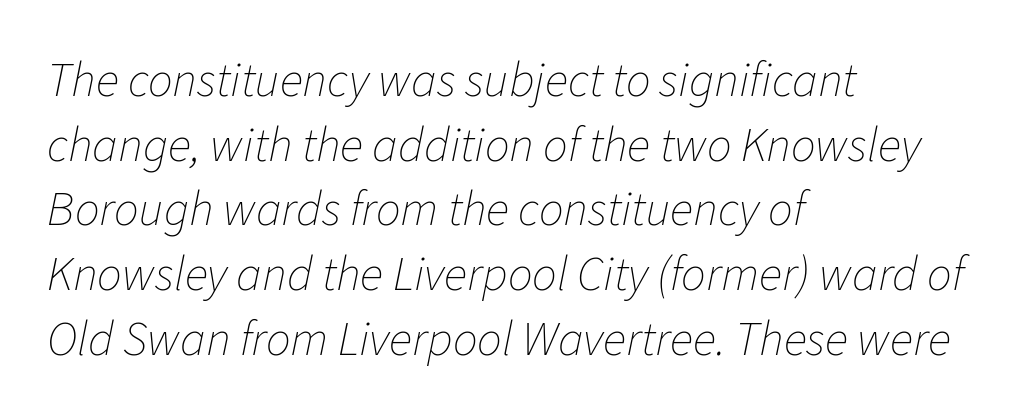
{"italic": "yes", "lean": "right", "slant_degrees": 11, "bold": "no", "weight": "thin", "width": "normal", "stroke_contrast": "low", "x_height": "medium", "monospaced": "no", "underline": "no", "align": "left", "line_spacing": "normal", "line_spacing_ratio": 1.32, "letter_spacing": "normal", "letter_spacing_em": 0.0, "glyph_px": 49}
